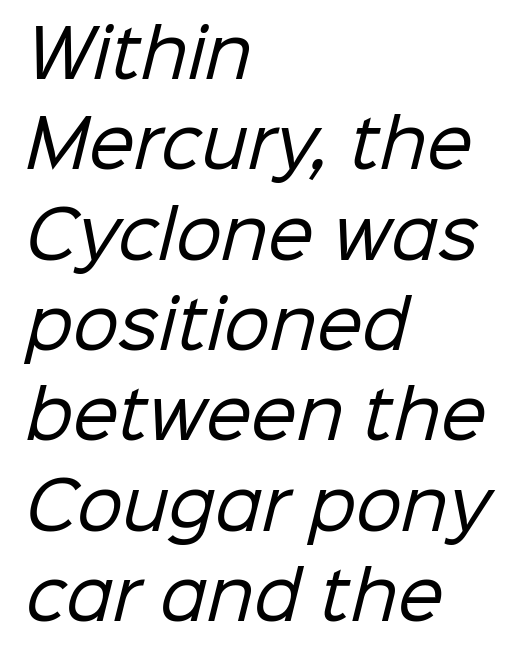
The passage shown has conventional tracking throughout. Is the block centered? No — it sits flush against the left margin. One glance says typical: line gaps are just what's usual. Is this a fixed-width face? No — the glyphs have proportional, varying widths. Check where the strokes stop: nothing finishes them off — pure sans. Bare-footed words on every line.
